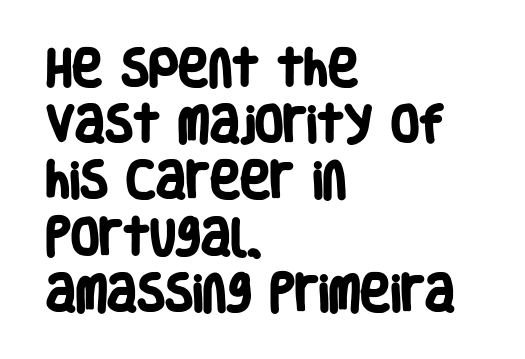
{"serif": "no", "bold": "yes", "weight": "heavy", "width": "condensed", "stroke_contrast": "low", "x_height": "large", "monospaced": "no", "underline": "no", "align": "left", "line_spacing": "normal", "line_spacing_ratio": 1.37, "letter_spacing": "normal", "letter_spacing_em": 0.0, "glyph_px": 41}
